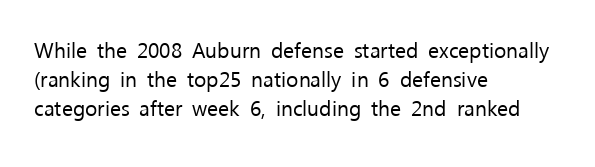
{"italic": "no", "bold": "no", "underline": "no", "align": "left", "line_spacing": "normal", "line_spacing_ratio": 1.38, "letter_spacing": "normal", "letter_spacing_em": 0.0, "glyph_px": 21}
